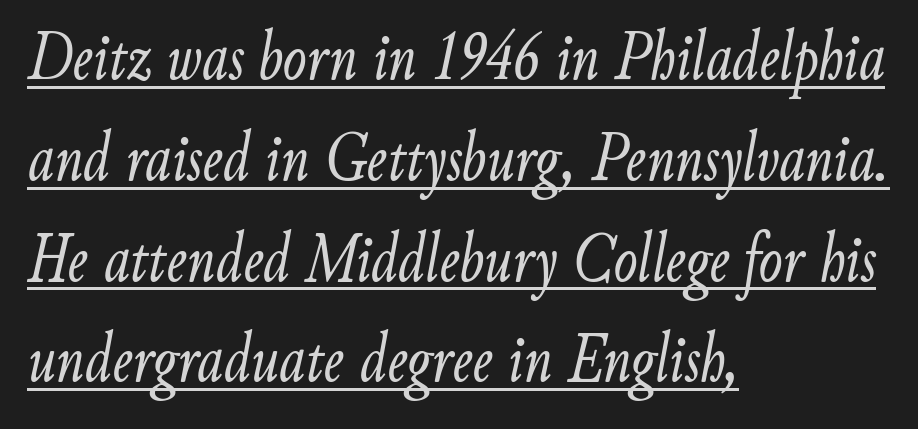
Q: Is the text bold? A: No.
Q: Is the text italic (slanted)? A: Yes, it leans right by about 9 degrees.
Q: Is the text underlined? A: Yes.
Q: How is the paragraph aligned? A: Left-aligned.
Q: Is the spacing between letters normal or unusually wide? A: Normal.
Q: Is the spacing between lines tight, normal or loose? A: Normal.
Q: Width (condensed, normal, or wide)? A: Condensed.
Q: Stroke contrast? A: Low.
Q: x-height? A: Small.
Q: Monospaced? A: No.
